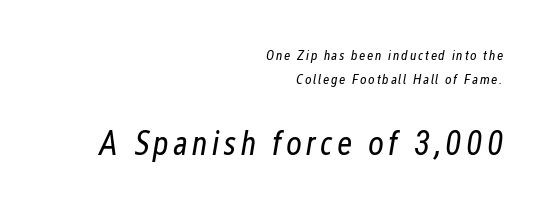
The image shows 34 px regular-weight, condensed type, italic (leaning right); set right-aligned, line spacing 1.74x, not underlined; the second (bottom) block is 2.43x larger; low stroke contrast and a medium x-height.
